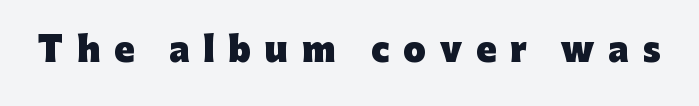
The image shows 33 px heavy sans-serif type, upright; set unusually wide letter spacing (+0.42 em), not underlined; low stroke contrast and a medium x-height.
